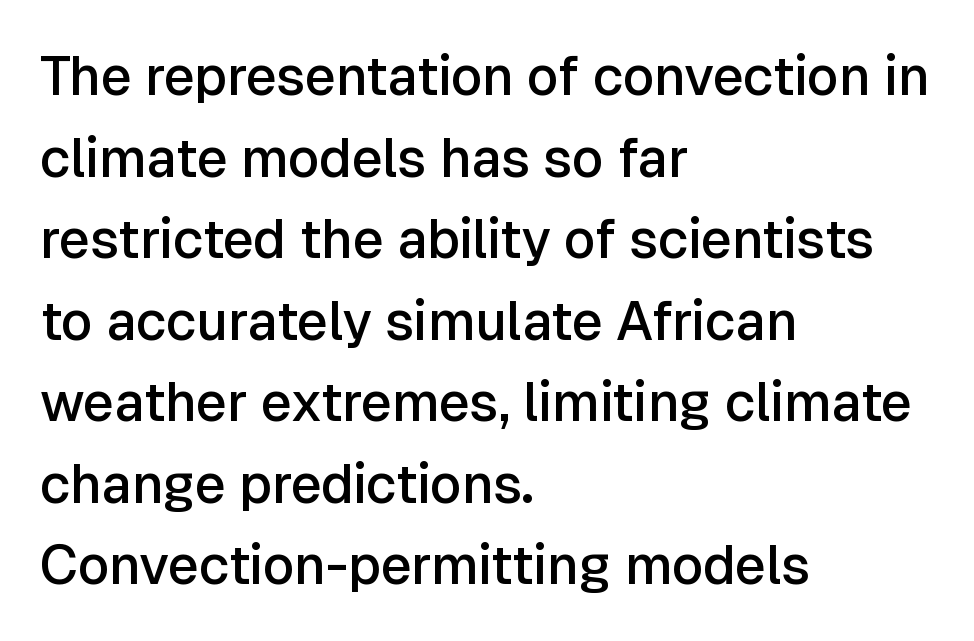
{"serif": "no", "italic": "no", "bold": "semi", "weight": "semibold", "width": "normal", "stroke_contrast": "low", "x_height": "medium", "monospaced": "no", "underline": "no", "align": "left", "line_spacing": "normal", "line_spacing_ratio": 1.51, "letter_spacing": "normal", "letter_spacing_em": 0.0, "glyph_px": 54}
